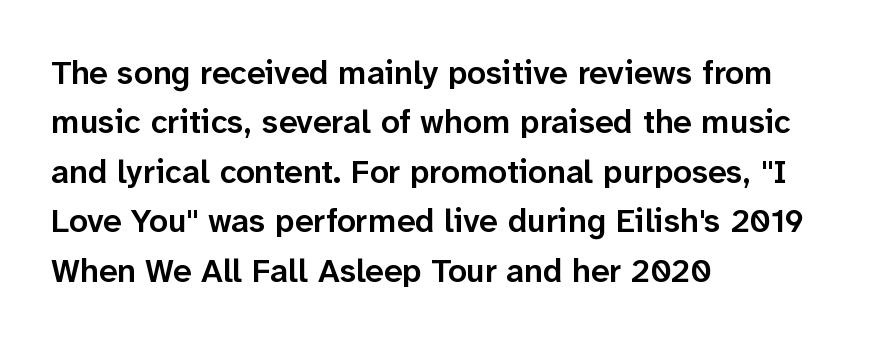
Q: Is the text bold? A: Semi-bold.
Q: Is the text italic (slanted)? A: No, it is upright.
Q: Is the typeface a serif or a sans-serif typeface? A: Sans-serif.
Q: Is the text underlined? A: No.
Q: How is the paragraph aligned? A: Left-aligned.
Q: Is the spacing between letters normal or unusually wide? A: Normal.
Q: Is the spacing between lines tight, normal or loose? A: Normal.
Q: Width (condensed, normal, or wide)? A: Normal.
Q: Stroke contrast? A: Low.
Q: x-height? A: Medium.
Q: Monospaced? A: No.
